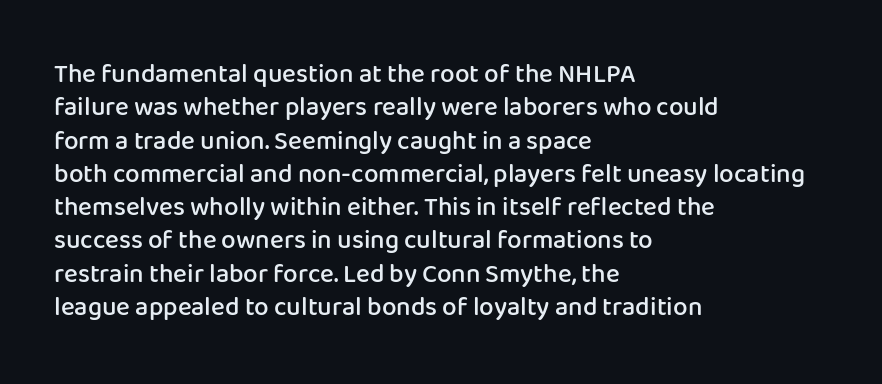
Q: Is the text bold? A: Semi-bold.
Q: Is the text italic (slanted)? A: No, it is upright.
Q: Is the text underlined? A: No.
Q: How is the paragraph aligned? A: Left-aligned.
Q: Is the spacing between letters normal or unusually wide? A: Normal.
Q: Is the spacing between lines tight, normal or loose? A: Normal.
